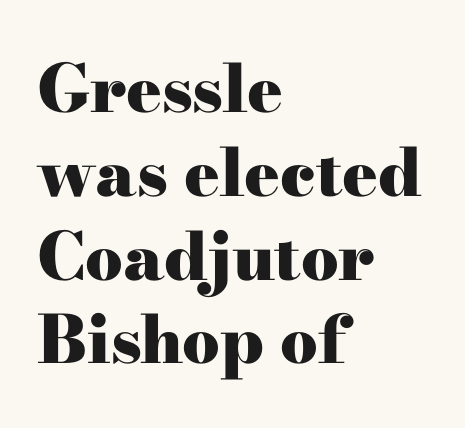
The image shows 66 px heavy, wide serif type, upright; set left-aligned, normal line spacing (1.27x), normal letter spacing, not underlined; high stroke contrast and a small x-height.
